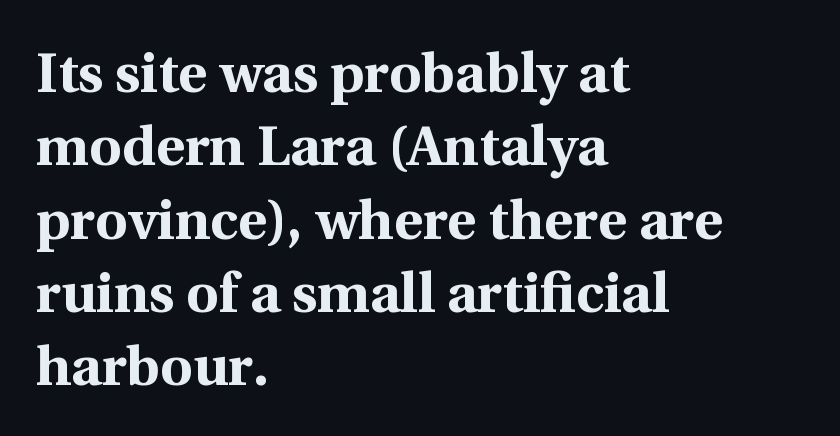
{"serif": "yes", "italic": "no", "bold": "yes", "weight": "bold", "width": "normal", "x_height": "medium", "monospaced": "no", "underline": "no", "align": "left", "line_spacing": "normal", "line_spacing_ratio": 1.31, "letter_spacing": "normal", "letter_spacing_em": 0.0, "glyph_px": 56}
